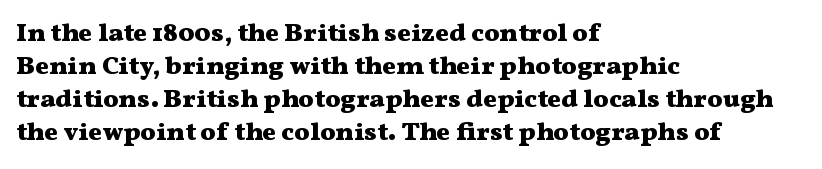
Q: Is the text bold? A: Yes.
Q: Is the text italic (slanted)? A: No, it is upright.
Q: Is the text underlined? A: No.
Q: How is the paragraph aligned? A: Left-aligned.
Q: Is the spacing between letters normal or unusually wide? A: Normal.
Q: Is the spacing between lines tight, normal or loose? A: Normal.
